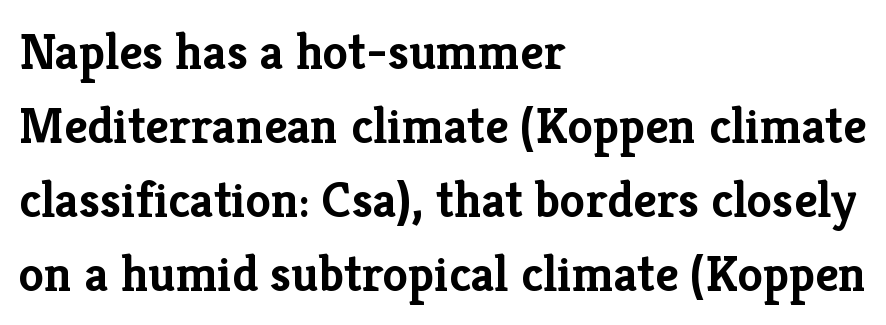
Does the lettering tilt? It doesn't — this is upright. Think of a printed novel: that variable character pitch is what you see here. Honestly, there is no underline to notice here at all. Short note: letters normally spaced. The lines in this sample share a left origin and differ only in where they stop.
